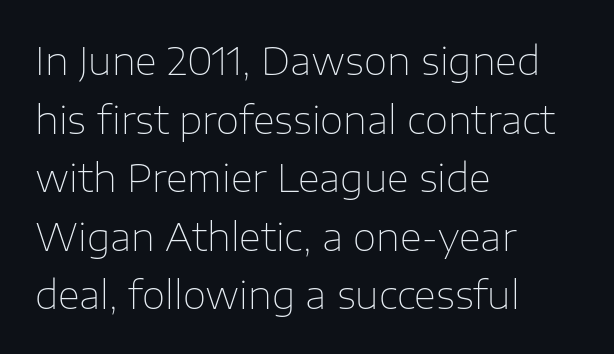
Q: Is the text bold? A: No.
Q: Is the text italic (slanted)? A: No, it is upright.
Q: Is the typeface a serif or a sans-serif typeface? A: Sans-serif.
Q: Is the text underlined? A: No.
Q: How is the paragraph aligned? A: Left-aligned.
Q: Is the spacing between letters normal or unusually wide? A: Normal.
Q: Is the spacing between lines tight, normal or loose? A: Normal.
Q: Width (condensed, normal, or wide)? A: Normal.
Q: Stroke contrast? A: Low.
Q: x-height? A: Medium.
Q: Monospaced? A: No.
